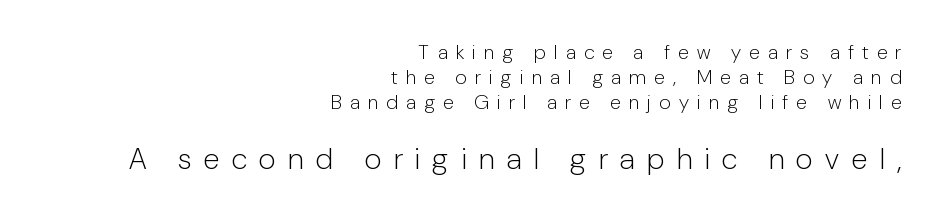
Posture: straight, roman, zero tilt. A typesetter would call this leading conventional body-copy spacing. Is the type heavy? It reads as light-to-regular instead. Top chunk: small. Bottom chunk: large.
